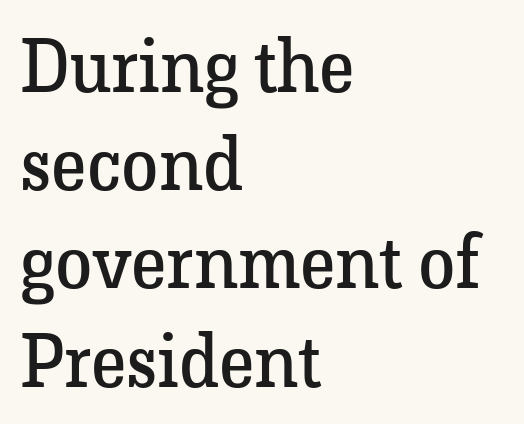
Proportional: the letters do not fall into vertical columns. The strip under each line holds only bare page. Counters stay open thanks to moderate or lighter strokes. Is this a sans? No — the strokes have serifs.
